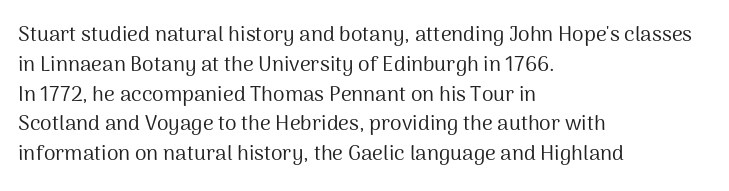
Q: Is the text bold? A: No.
Q: Is the text italic (slanted)? A: No, it is upright.
Q: Is the text underlined? A: No.
Q: How is the paragraph aligned? A: Left-aligned.
Q: Is the spacing between letters normal or unusually wide? A: Normal.
Q: Is the spacing between lines tight, normal or loose? A: Normal.
